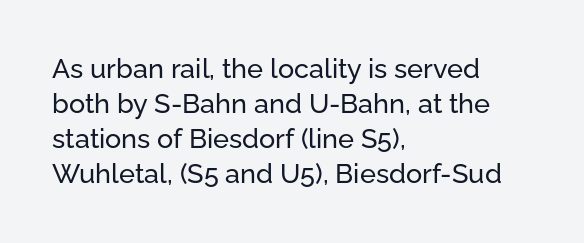
The image shows 27 px text type, upright; set left-aligned, normal line spacing (1.3x), normal letter spacing, not underlined.
